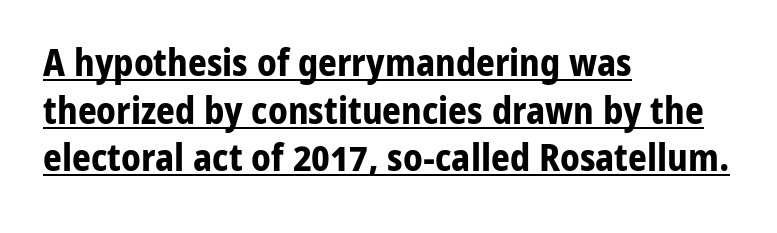
Q: Is the text bold? A: Yes.
Q: Is the text italic (slanted)? A: No, it is upright.
Q: Is the typeface a serif or a sans-serif typeface? A: Sans-serif.
Q: Is the text underlined? A: Yes.
Q: How is the paragraph aligned? A: Left-aligned.
Q: Is the spacing between letters normal or unusually wide? A: Normal.
Q: Is the spacing between lines tight, normal or loose? A: Normal.
Q: Width (condensed, normal, or wide)? A: Normal.
Q: Stroke contrast? A: Low.
Q: x-height? A: Medium.
Q: Monospaced? A: No.
